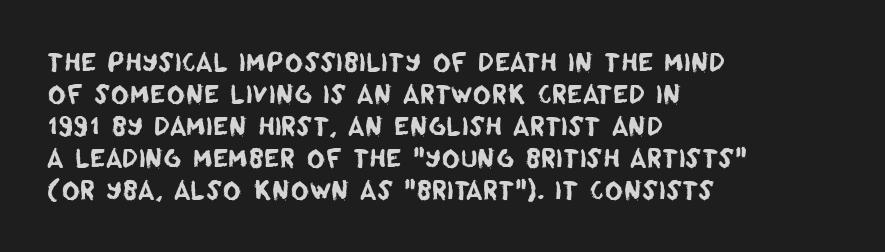
Descenders hang freely into open space. Line starts are locked; line ends wander. Characters follow at the spacing the type designer built in. A normal amount of white space separates one row of letters from the next.
